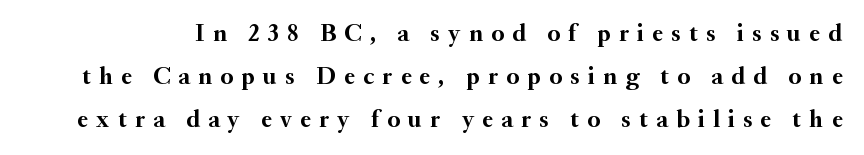
{"italic": "no", "bold": "yes", "underline": "no", "line_spacing_ratio": 1.79, "letter_spacing": "wide", "letter_spacing_em": 0.35, "glyph_px": 24}
